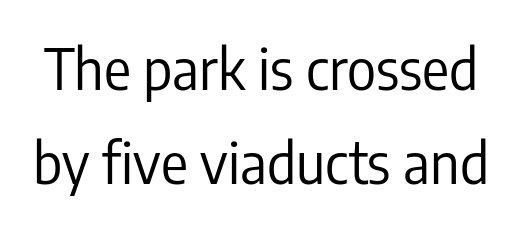
{"serif": "no", "italic": "no", "bold": "no", "weight": "regular", "width": "condensed", "stroke_contrast": "low", "x_height": "medium", "monospaced": "no", "underline": "no", "line_spacing": "normal", "line_spacing_ratio": 1.68, "letter_spacing": "normal", "letter_spacing_em": 0.0, "glyph_px": 56}
